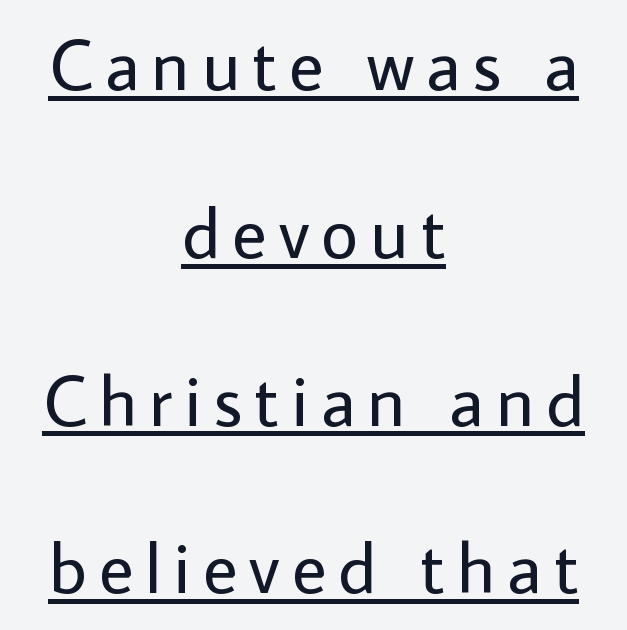
Reading down the column, the eye jumps a long way to each next line. If you drew a line through each stem, it would be perfectly vertical. The weight would be labelled regular, book, light, or lighter still. Font category for this specimen: sans-serif. This rendering features underlined lettering.
